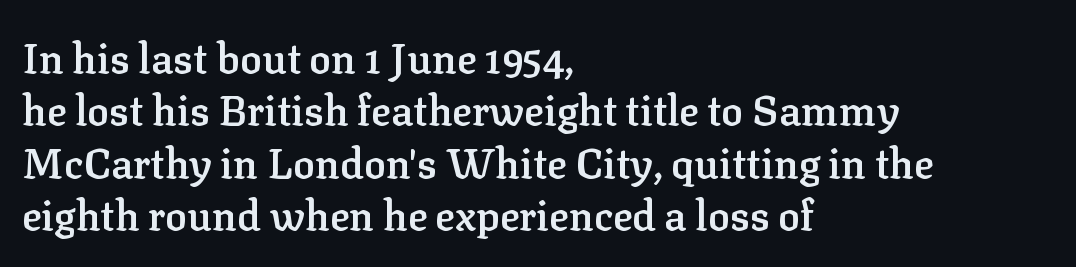
{"serif": "yes", "italic": "no", "bold": "semi", "weight": "semibold", "width": "normal", "stroke_contrast": "low", "x_height": "medium", "monospaced": "no", "underline": "no", "align": "left", "line_spacing": "normal", "line_spacing_ratio": 1.28, "letter_spacing": "normal", "letter_spacing_em": 0.0, "glyph_px": 41}
